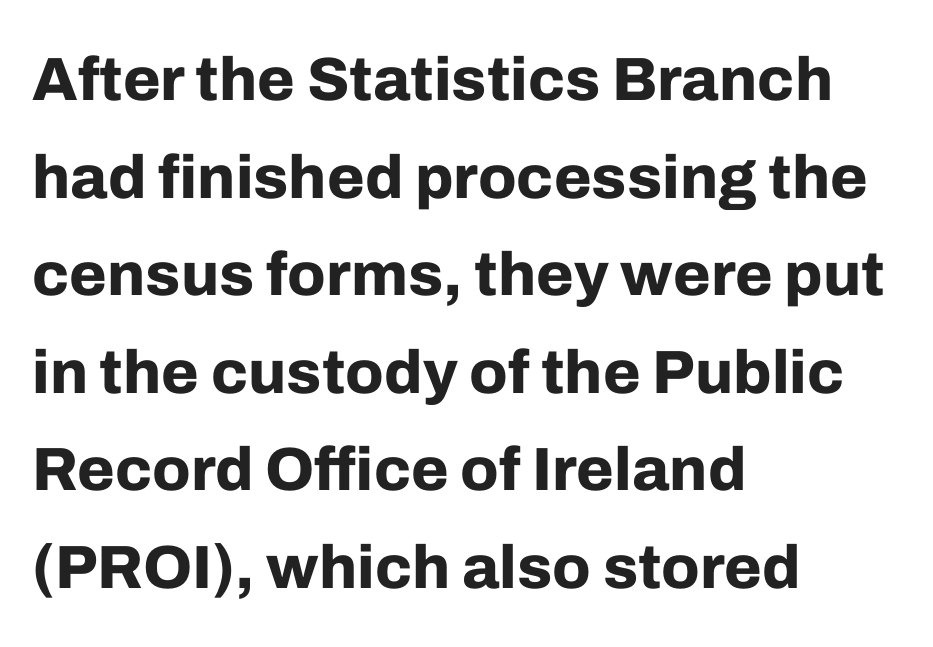
Students, observe: this is what conventionally led text looks like. Character widths vary here, with narrow letters taking less room than wide ones. You can tell it's not italic because the verticals are truly vertical. The passage is arranged the way most books set body copy — flush left. How heavy is the stroke? Heavy — this is a bold. Tracking here is standard; glyphs follow each other at the usual distance.
